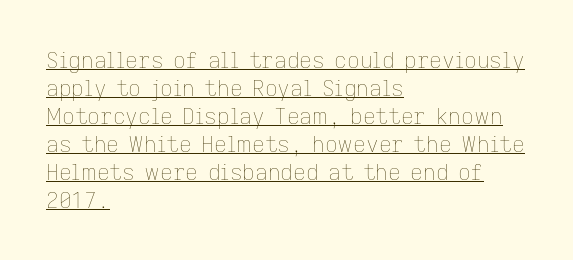
The image shows 22 px text type, upright; set left-aligned, normal line spacing (1.27x), normal letter spacing, underlined.
